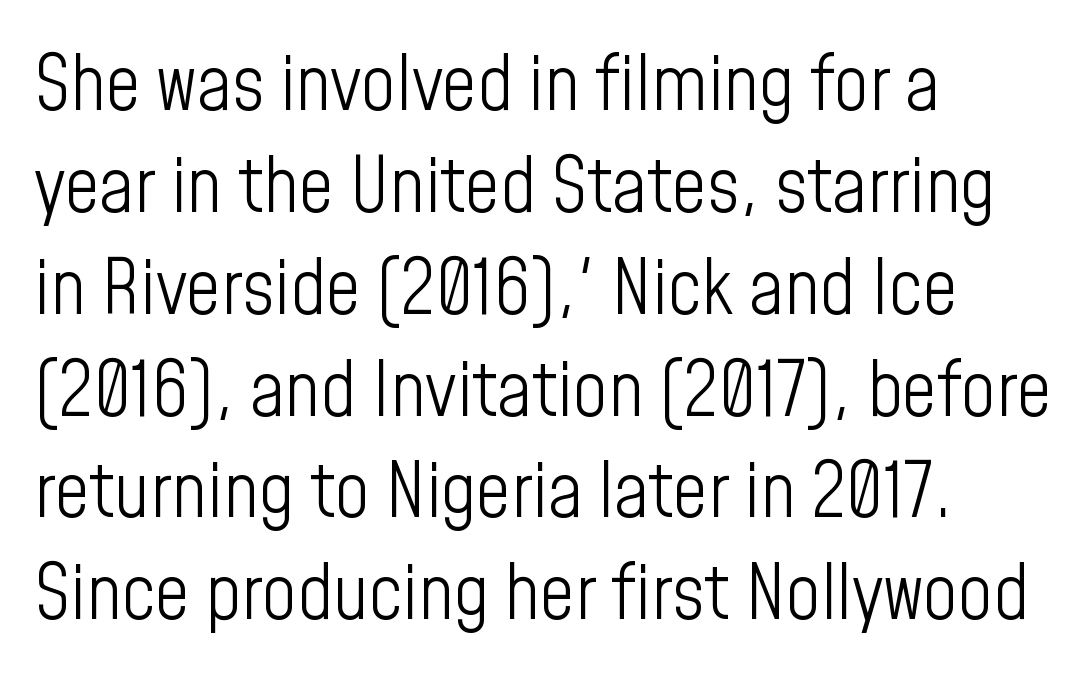
{"serif": "no", "italic": "no", "bold": "no", "weight": "light", "width": "condensed", "stroke_contrast": "low", "x_height": "medium", "monospaced": "no", "underline": "no", "align": "left", "line_spacing": "normal", "line_spacing_ratio": 1.34, "letter_spacing": "normal", "letter_spacing_em": 0.0, "glyph_px": 76}
